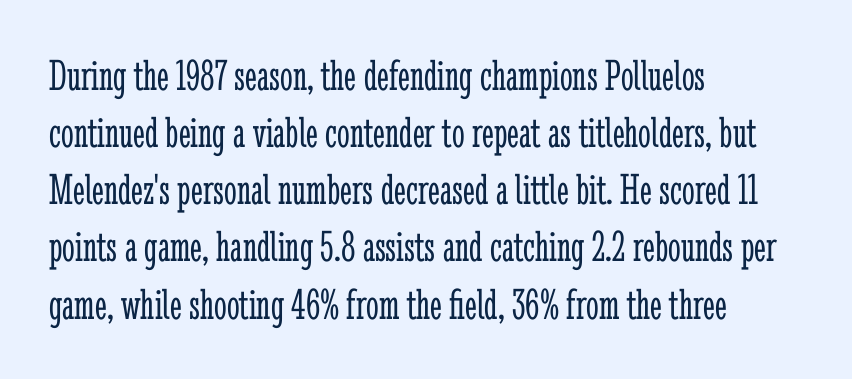
The image shows 45 px light, condensed serif type, upright; set left-aligned, normal line spacing (1.27x), normal letter spacing, not underlined; low stroke contrast and a medium x-height.
